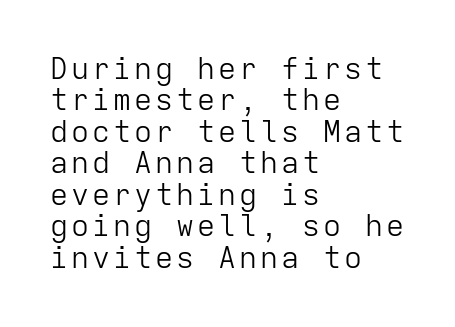
Q: Is the text bold? A: No.
Q: Is the text italic (slanted)? A: No, it is upright.
Q: Is the typeface a serif or a sans-serif typeface? A: Sans-serif.
Q: Is the text underlined? A: No.
Q: How is the paragraph aligned? A: Left-aligned.
Q: Is the spacing between lines tight, normal or loose? A: Tight.
Q: Width (condensed, normal, or wide)? A: Normal.
Q: Stroke contrast? A: Low.
Q: x-height? A: Medium.
Q: Monospaced? A: Yes.
